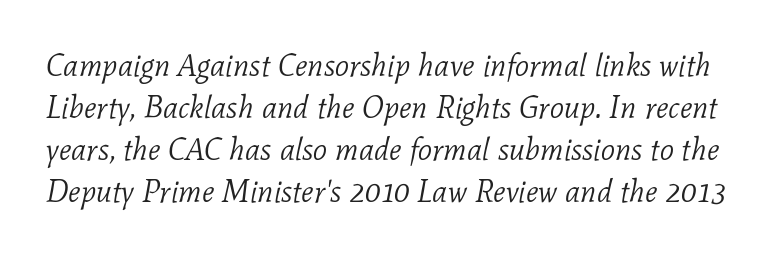
The image shows 31 px light serif type, italic (leaning right); set normal line spacing (1.36x), normal letter spacing, not underlined; low stroke contrast and a medium x-height.
